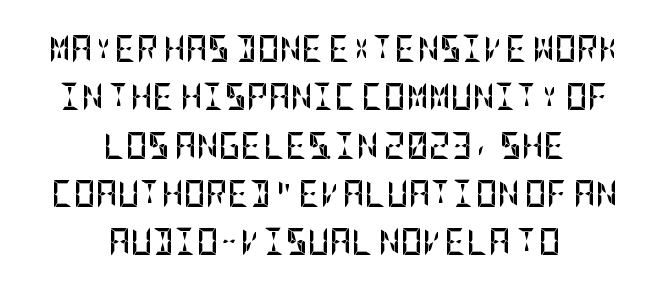
The image shows 27 px bold type, upright; set centered, line spacing 1.79x, normal letter spacing, not underlined.
